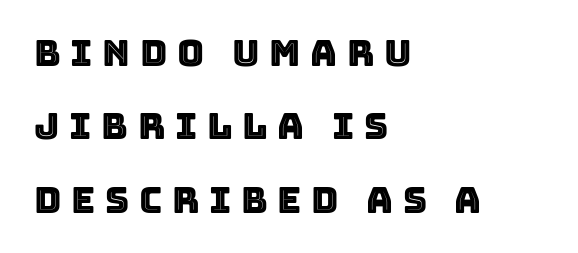
Honestly, the letter spacing is so wide it's the main thing you notice. Only glyphs here, with clear space below each row. Which margin do the lines hug? The left one — the right edge is uneven. The lettering stays uniformly vertical, giving the passage a roman look. Whoever set this chose breathing room over compactness in the vertical rhythm.
